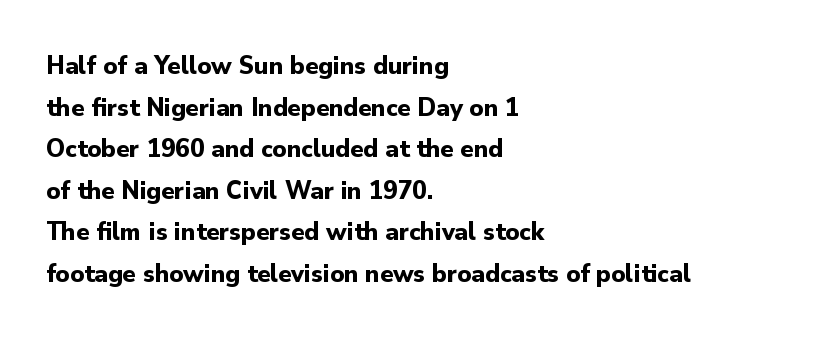
The image shows 27 px bold type, upright; set left-aligned, normal line spacing (1.54x), normal letter spacing, not underlined.
